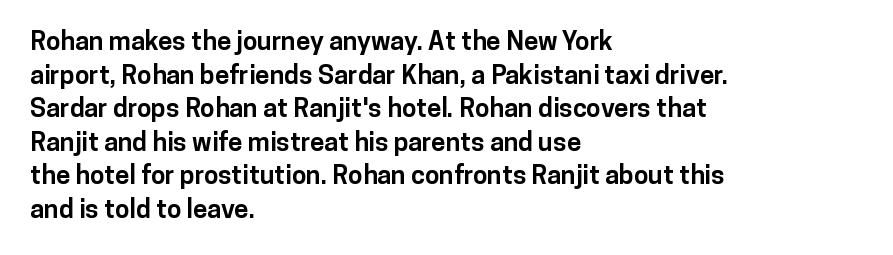
The image shows 26 px bold type, upright; set left-aligned, normal line spacing (1.29x), normal letter spacing, not underlined.
